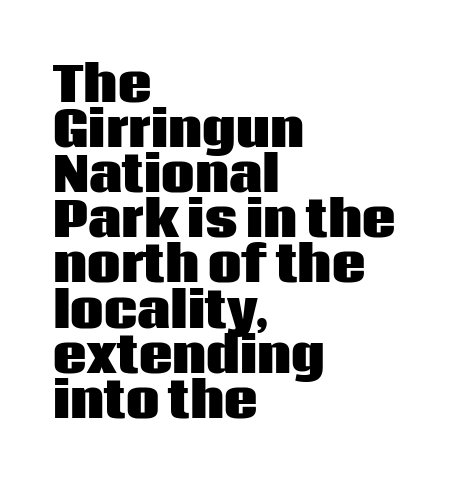
{"serif": "no", "italic": "no", "bold": "yes", "weight": "heavy", "width": "normal", "stroke_contrast": "low", "x_height": "large", "monospaced": "no", "underline": "no", "align": "left", "line_spacing": "tight", "line_spacing_ratio": 0.96, "letter_spacing": "normal", "letter_spacing_em": 0.0, "glyph_px": 47}
